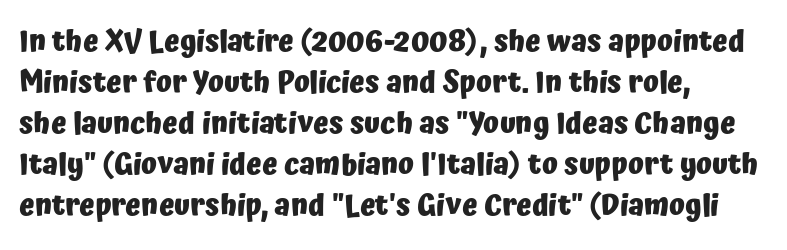
{"serif": "no", "italic": "no", "bold": "yes", "weight": "heavy", "width": "normal", "stroke_contrast": "low", "x_height": "medium", "monospaced": "no", "underline": "no", "align": "left", "line_spacing": "normal", "line_spacing_ratio": 1.41, "letter_spacing": "normal", "letter_spacing_em": 0.0, "glyph_px": 29}
